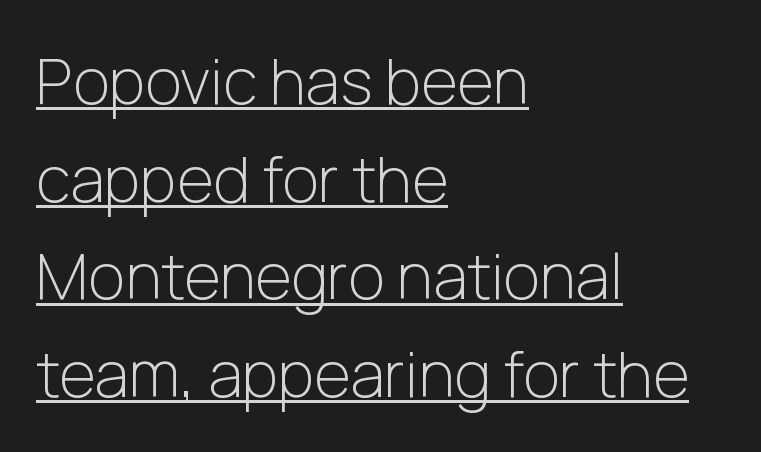
The rendering uses a moderate line-height, typical for paragraphs. Here the designer chose a conventional face with non-uniform glyph widths. The weight would be labelled regular, book, light, or lighter still. The face used here appears with an underline applied.
